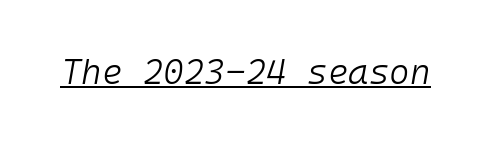
Q: Is the text bold? A: No.
Q: Is the text italic (slanted)? A: Yes, it leans right by about 10 degrees.
Q: Is the text underlined? A: Yes.
Q: Is the spacing between letters normal or unusually wide? A: Normal.
Q: Width (condensed, normal, or wide)? A: Normal.
Q: Stroke contrast? A: Low.
Q: x-height? A: Medium.
Q: Monospaced? A: Yes.
